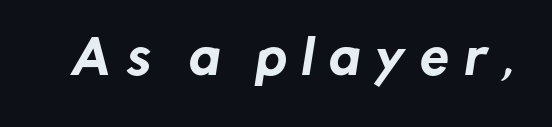
There is plenty of visible air inserted between adjacent glyphs. Look at the bottom of the vertical strokes: they stop flat, with no serifs. Proportional: the letters do not fall into vertical columns. Plain, unruled lines of type.
